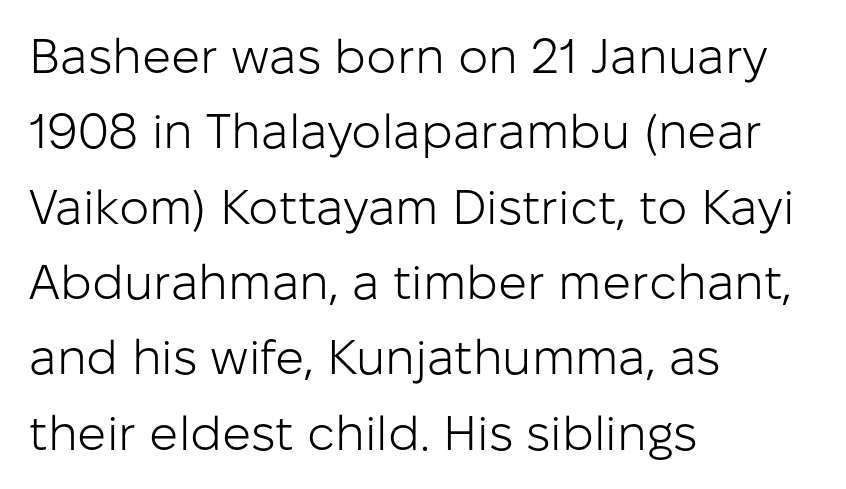
{"serif": "no", "italic": "no", "bold": "no", "weight": "light", "width": "normal", "stroke_contrast": "low", "x_height": "medium", "monospaced": "no", "underline": "no", "align": "left", "line_spacing": "normal", "line_spacing_ratio": 1.57, "letter_spacing": "normal", "letter_spacing_em": 0.0, "glyph_px": 48}
